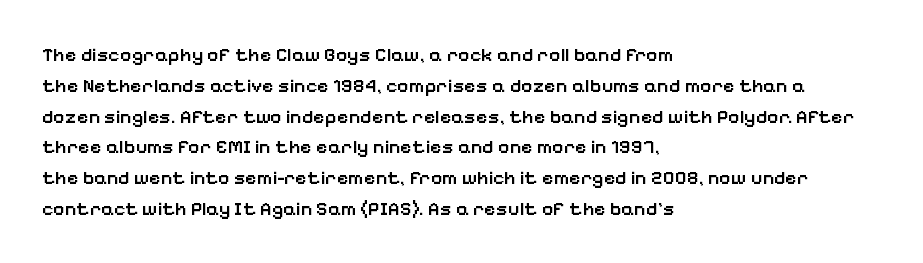
The image shows 20 px text type, upright; set left-aligned, normal line spacing (1.54x), normal letter spacing, not underlined.
